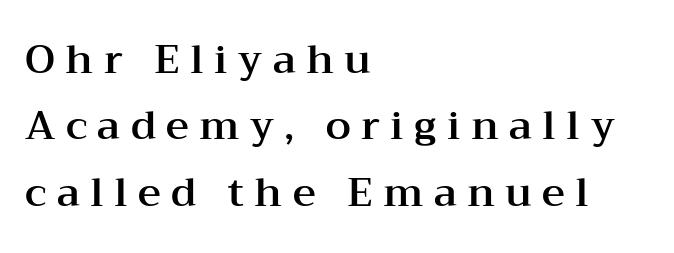
The image shows 40 px wide serif type, upright; set left-aligned, normal line spacing (1.66x), unusually wide letter spacing (+0.26 em), not underlined; medium stroke contrast and a medium x-height.
